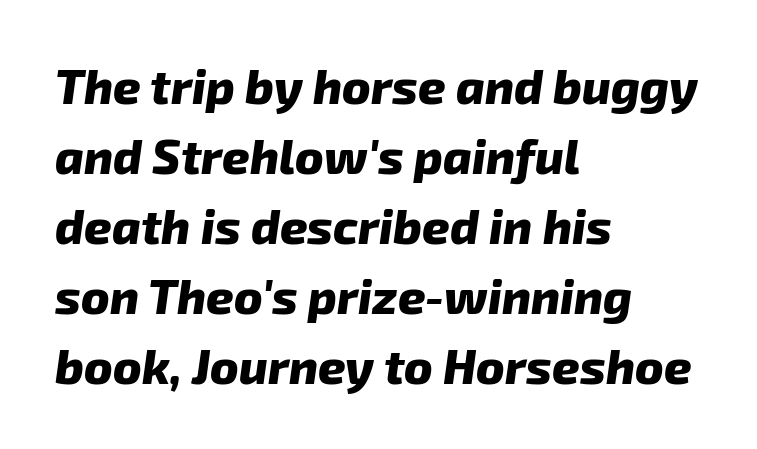
Q: Is the text bold? A: Yes.
Q: Is the typeface a serif or a sans-serif typeface? A: Sans-serif.
Q: Is the text underlined? A: No.
Q: How is the paragraph aligned? A: Left-aligned.
Q: Is the spacing between letters normal or unusually wide? A: Normal.
Q: Is the spacing between lines tight, normal or loose? A: Normal.
Q: Width (condensed, normal, or wide)? A: Normal.
Q: Stroke contrast? A: Low.
Q: x-height? A: Medium.
Q: Monospaced? A: No.
